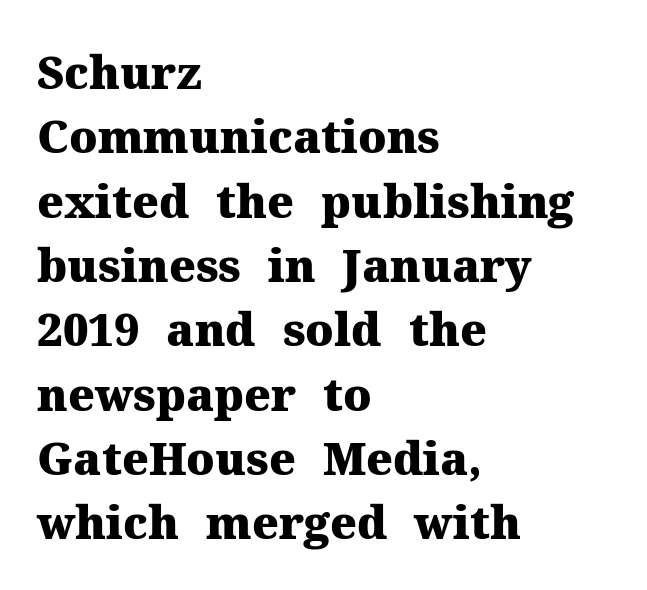
The image shows 45 px heavy serif type, upright; set left-aligned, normal line spacing (1.43x), normal letter spacing, not underlined; medium stroke contrast and a medium x-height.
